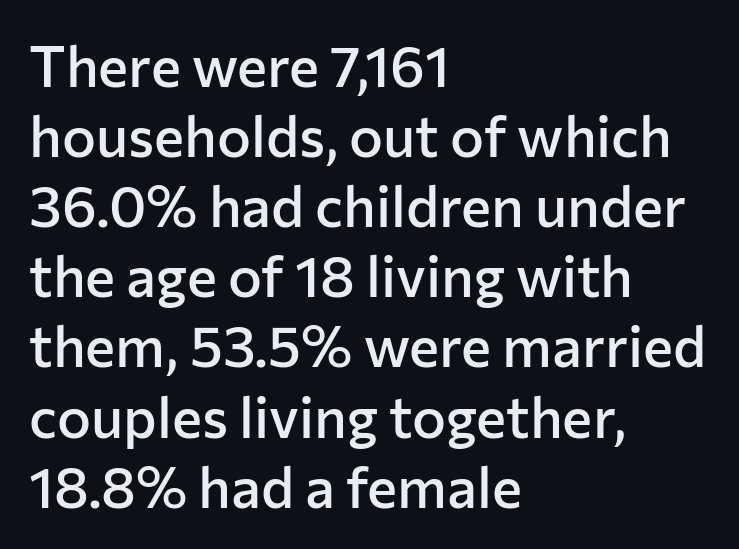
The image shows 57 px semibold sans-serif type, upright; set left-aligned, line spacing 1.23x, normal letter spacing, not underlined; low stroke contrast and a medium x-height.
